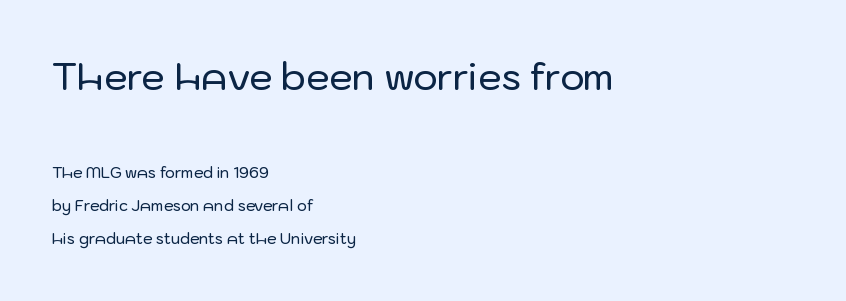
Q: Is the text italic (slanted)? A: No, it is upright.
Q: Is the typeface a serif or a sans-serif typeface? A: Sans-serif.
Q: Is the text underlined? A: No.
Q: How is the paragraph aligned? A: Left-aligned.
Q: Is the spacing between letters normal or unusually wide? A: Normal.
Q: Is the spacing between lines tight, normal or loose? A: Loose.
Q: Which block of text is set in a larger size, the first (top) or the second (bottom)? A: The first (top) one.
Q: Width (condensed, normal, or wide)? A: Normal.
Q: Stroke contrast? A: Low.
Q: x-height? A: Medium.
Q: Monospaced? A: No.
